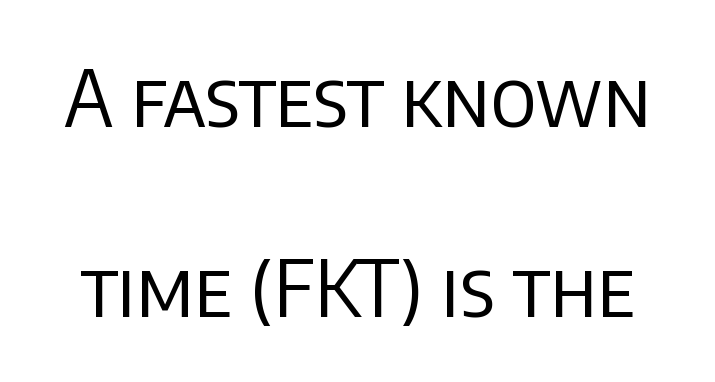
The image shows 78 px regular-weight sans-serif type, upright; set loose line spacing (2.44x), normal letter spacing, not underlined; low stroke contrast and a large x-height.
